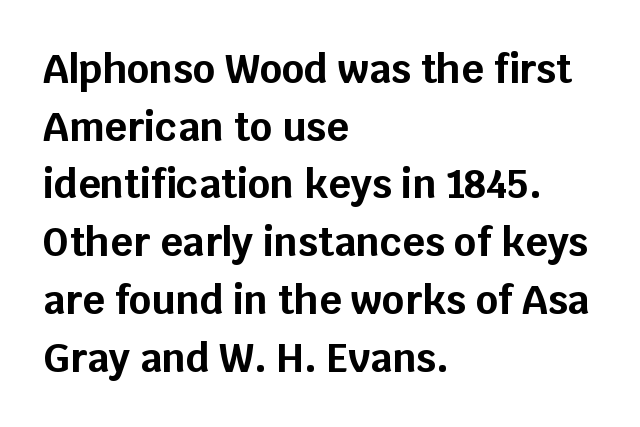
The image shows 39 px bold sans-serif type, upright; set left-aligned, normal line spacing (1.48x), normal letter spacing, not underlined; low stroke contrast and a large x-height.
